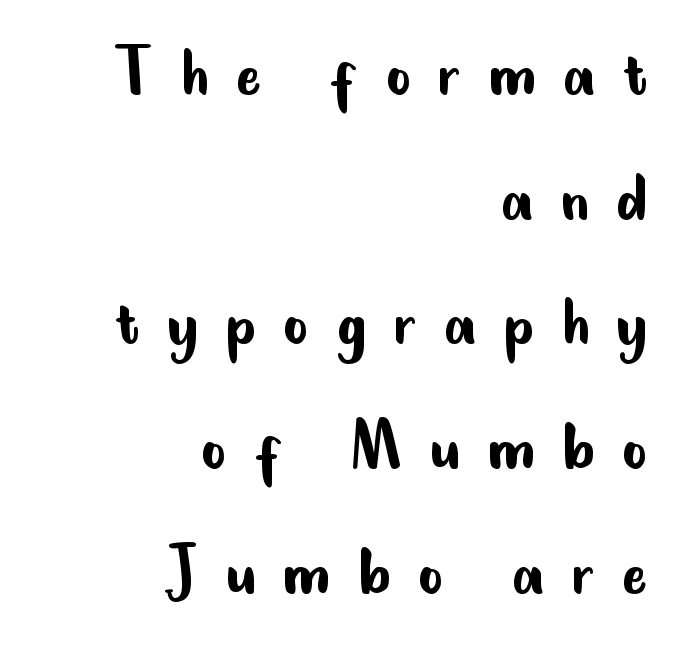
Q: Is the text bold? A: No.
Q: Is the text italic (slanted)? A: No, it is upright.
Q: Is the typeface a serif or a sans-serif typeface? A: Sans-serif.
Q: Is the text underlined? A: No.
Q: How is the paragraph aligned? A: Right-aligned.
Q: Is the spacing between letters normal or unusually wide? A: Unusually wide.
Q: Is the spacing between lines tight, normal or loose? A: Normal.
Q: Width (condensed, normal, or wide)? A: Condensed.
Q: Stroke contrast? A: Low.
Q: x-height? A: Small.
Q: Monospaced? A: No.
